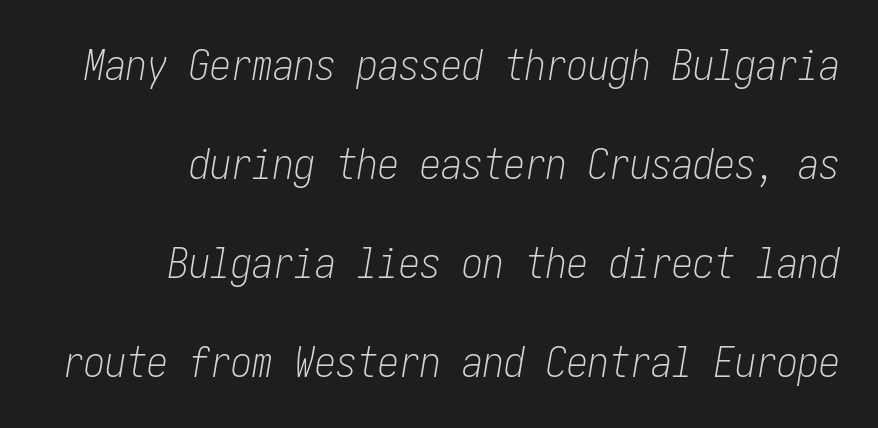
Q: Is the text bold? A: No.
Q: Is the text italic (slanted)? A: Yes, it leans right by about 10 degrees.
Q: Is the text underlined? A: No.
Q: How is the paragraph aligned? A: Right-aligned.
Q: Is the spacing between letters normal or unusually wide? A: Normal.
Q: Is the spacing between lines tight, normal or loose? A: Loose.
Q: Width (condensed, normal, or wide)? A: Condensed.
Q: Stroke contrast? A: Low.
Q: x-height? A: Medium.
